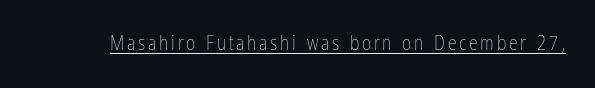
The face looks like a standard text weight, possibly lighter. Rendered with straight, roman letterforms. The rendered words wear a rule along their underside.
